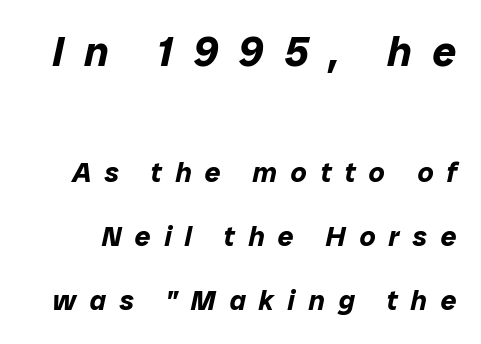
Q: Is the text bold? A: Yes.
Q: Is the text italic (slanted)? A: Yes, it leans right by about 12 degrees.
Q: Is the text underlined? A: No.
Q: Is the spacing between letters normal or unusually wide? A: Unusually wide.
Q: Is the spacing between lines tight, normal or loose? A: Loose.
Q: Which block of text is set in a larger size, the first (top) or the second (bottom)? A: The first (top) one.
Q: Width (condensed, normal, or wide)? A: Normal.
Q: Stroke contrast? A: Low.
Q: x-height? A: Medium.
Q: Monospaced? A: No.
